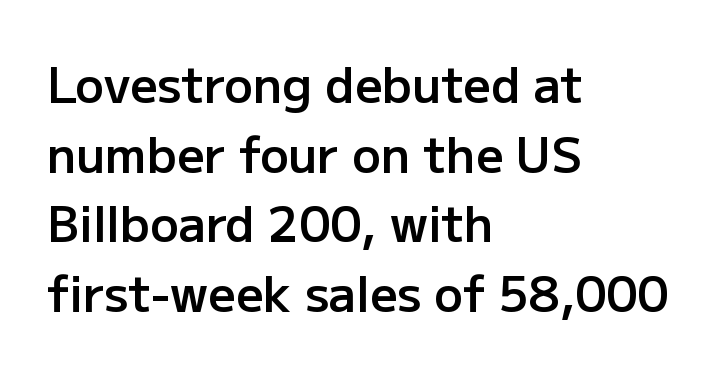
The image shows 48 px semibold sans-serif type, upright; set left-aligned, normal line spacing (1.45x), normal letter spacing, not underlined; low stroke contrast and a medium x-height.
